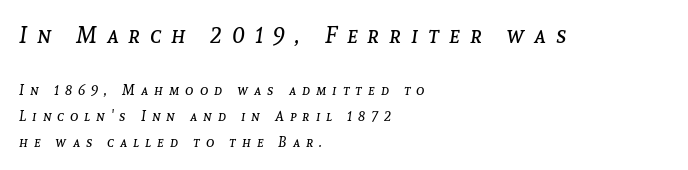
The image shows 23 px text type, italic (leaning right); set left-aligned, line spacing 1.85x, unusually wide letter spacing (+0.43 em), not underlined; the first (top) block is 1.64x larger.
